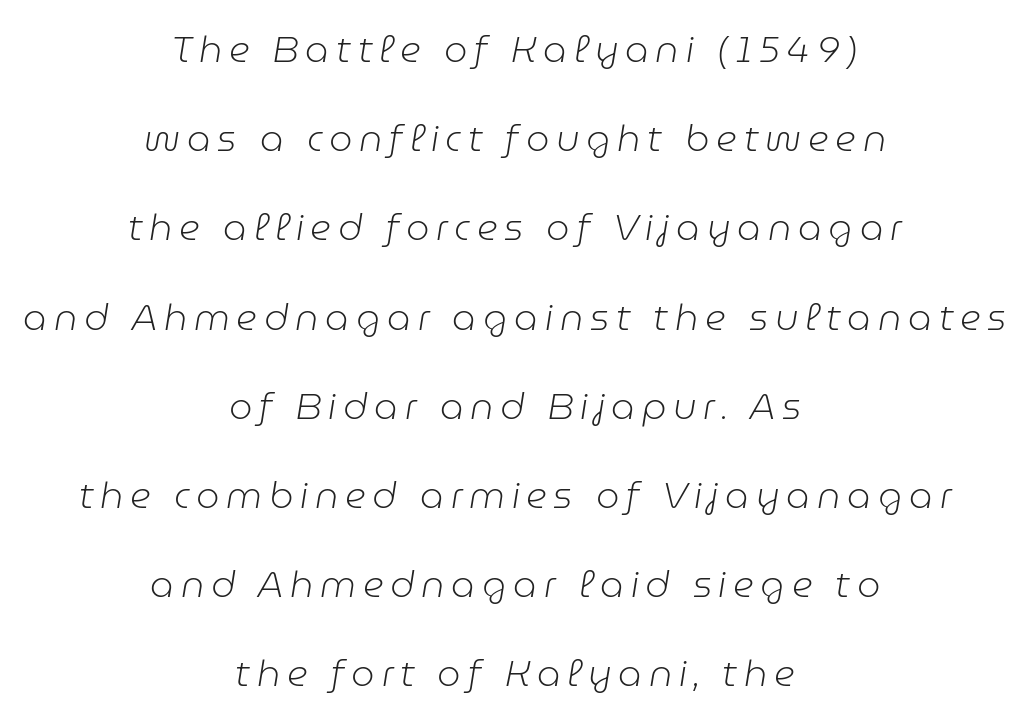
Q: Is the text bold? A: No.
Q: Is the text italic (slanted)? A: Yes, it leans right by about 9 degrees.
Q: Is the text underlined? A: No.
Q: How is the paragraph aligned? A: Centered.
Q: Is the spacing between lines tight, normal or loose? A: Loose.
Q: Width (condensed, normal, or wide)? A: Normal.
Q: Stroke contrast? A: Low.
Q: x-height? A: Medium.
Q: Monospaced? A: No.
